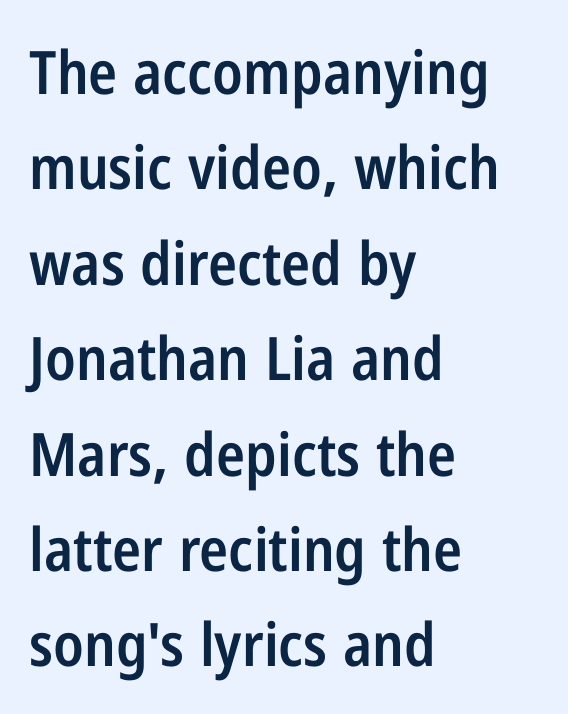
Q: Is the text bold? A: Semi-bold.
Q: Is the text italic (slanted)? A: No, it is upright.
Q: Is the typeface a serif or a sans-serif typeface? A: Sans-serif.
Q: Is the text underlined? A: No.
Q: How is the paragraph aligned? A: Left-aligned.
Q: Is the spacing between letters normal or unusually wide? A: Normal.
Q: Is the spacing between lines tight, normal or loose? A: Normal.
Q: Width (condensed, normal, or wide)? A: Condensed.
Q: Stroke contrast? A: Low.
Q: x-height? A: Medium.
Q: Monospaced? A: No.
